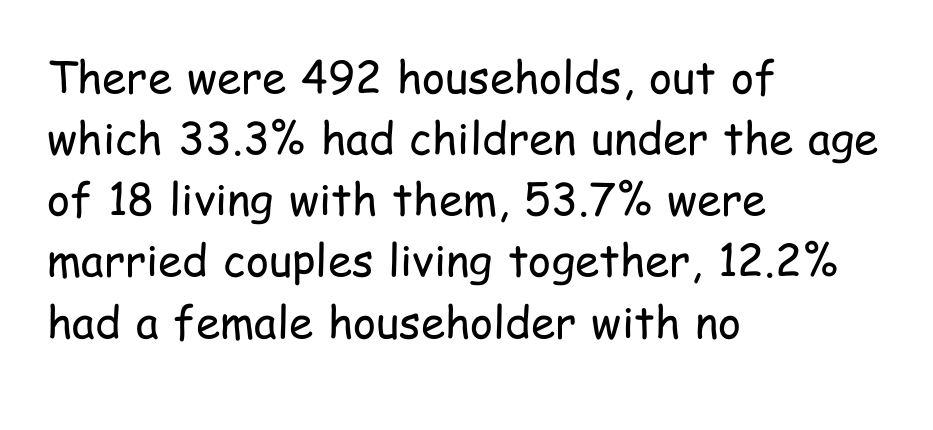
In terms of letterspacing, this is plain default setting. Style check: upright. Unlike a traditional serif, this face leaves its strokes unadorned. Nothing heavy about these letters — not bold at all.
